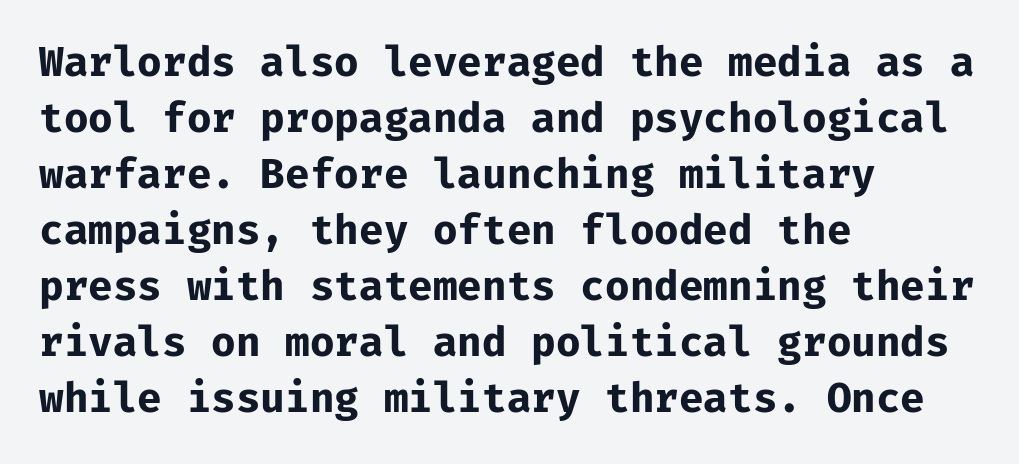
Beneath every word, the page is bare. Each word holds together tightly as a unit, with standard inter-letter gaps. A classic flush-left, rag-right setting is used for this passage. Look at the bottom of the vertical strokes: they stop flat, with no serifs. The lettering stays uniformly vertical, giving the passage a roman look.
